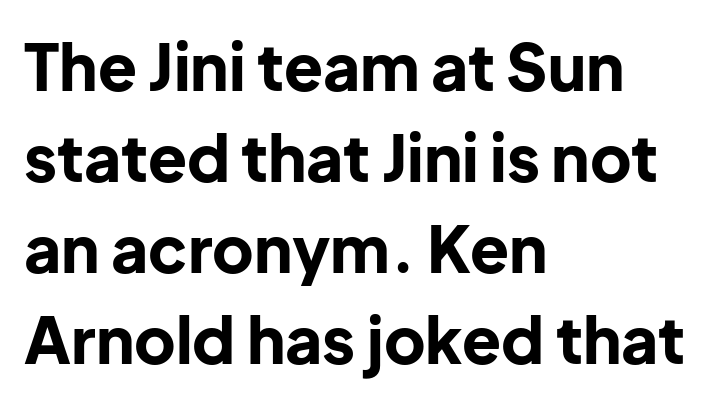
The image shows 64 px bold sans-serif type, upright; set left-aligned, normal line spacing (1.42x), normal letter spacing, not underlined; low stroke contrast and a medium x-height.
